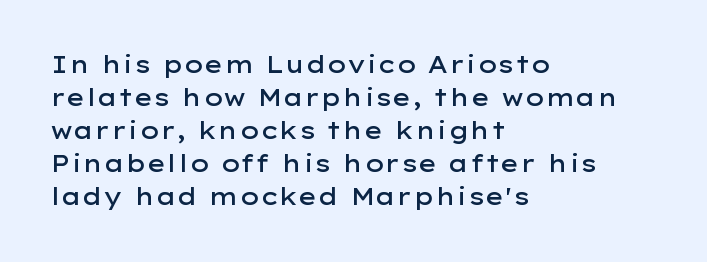
{"italic": "no", "bold": "semi", "underline": "no", "align": "left", "line_spacing": "normal", "line_spacing_ratio": 1.44, "letter_spacing": "normal", "letter_spacing_em": 0.0, "glyph_px": 23}
